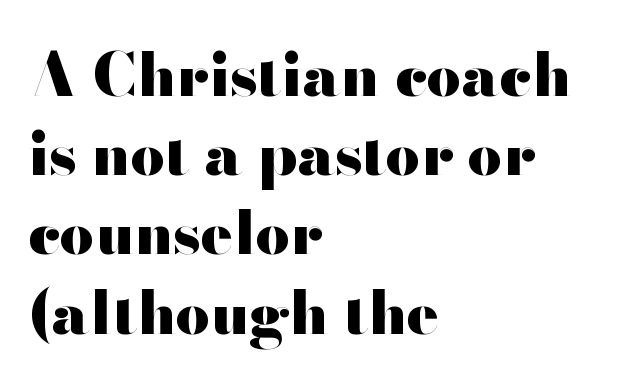
The image shows 60 px heavy, wide sans-serif type, upright; set left-aligned, normal line spacing (1.32x), normal letter spacing, not underlined; high stroke contrast and a small x-height.
